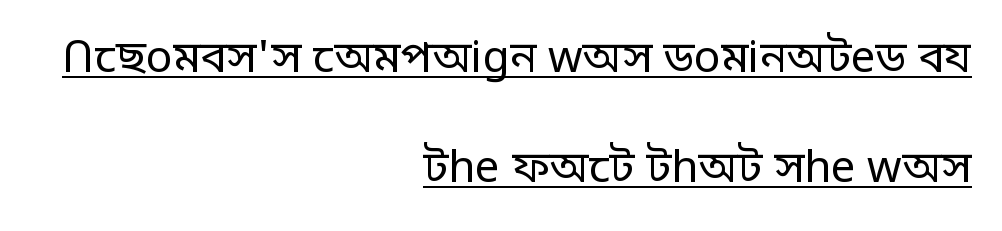
{"serif": "no", "italic": "no", "bold": "no", "weight": "regular", "width": "normal", "stroke_contrast": "low", "x_height": "large", "monospaced": "no", "underline": "yes", "align": "right", "line_spacing": "loose", "line_spacing_ratio": 2.5, "letter_spacing": "normal", "letter_spacing_em": 0.0, "glyph_px": 44}
